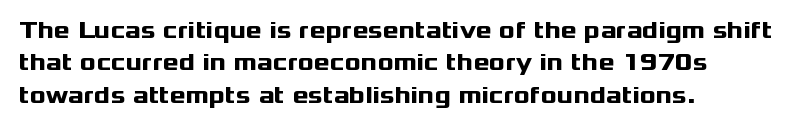
Whoever set this chose a conventional vertical rhythm. Emphasis by weight is at full strength: bold. The setting favours the left margin, as ordinary paragraphs usually do. Glance below the letters and you will spot only blank space. Rendered with straight, roman letterforms.
